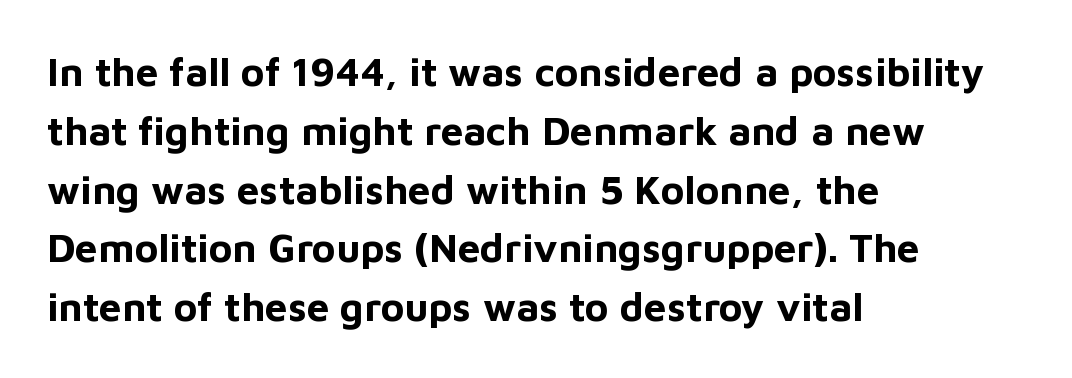
The face used here is proportionally spaced, like ordinary book or web type. The passage shown is emphatically bold. Decoration check: the copy has no underline. Stroke terminals: plain, sans-serif.
